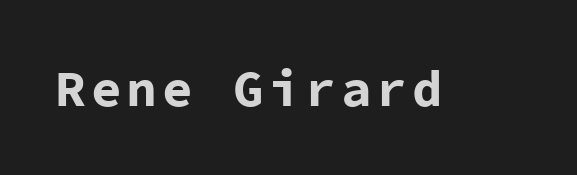
{"serif": "no", "italic": "no", "bold": "yes", "weight": "bold", "width": "normal", "stroke_contrast": "low", "x_height": "medium", "monospaced": "yes", "underline": "no", "glyph_px": 51}
